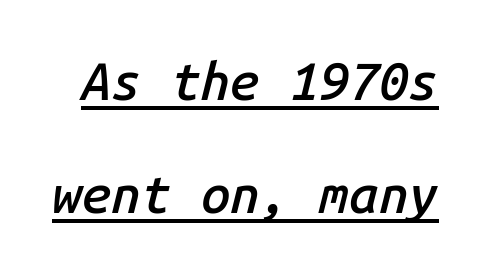
The image shows 53 px semibold type, italic (leaning right), monospaced; set loose line spacing (2.13x), normal letter spacing, underlined; low stroke contrast and a medium x-height.
